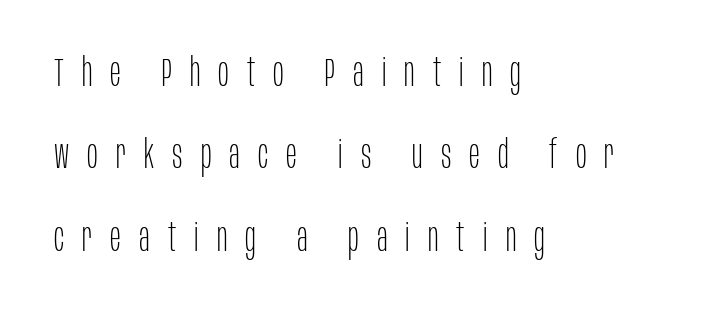
The image shows 40 px thin, condensed sans-serif type, upright; set left-aligned, loose line spacing (2.06x), unusually wide letter spacing (+0.45 em), not underlined; low stroke contrast and a large x-height.
